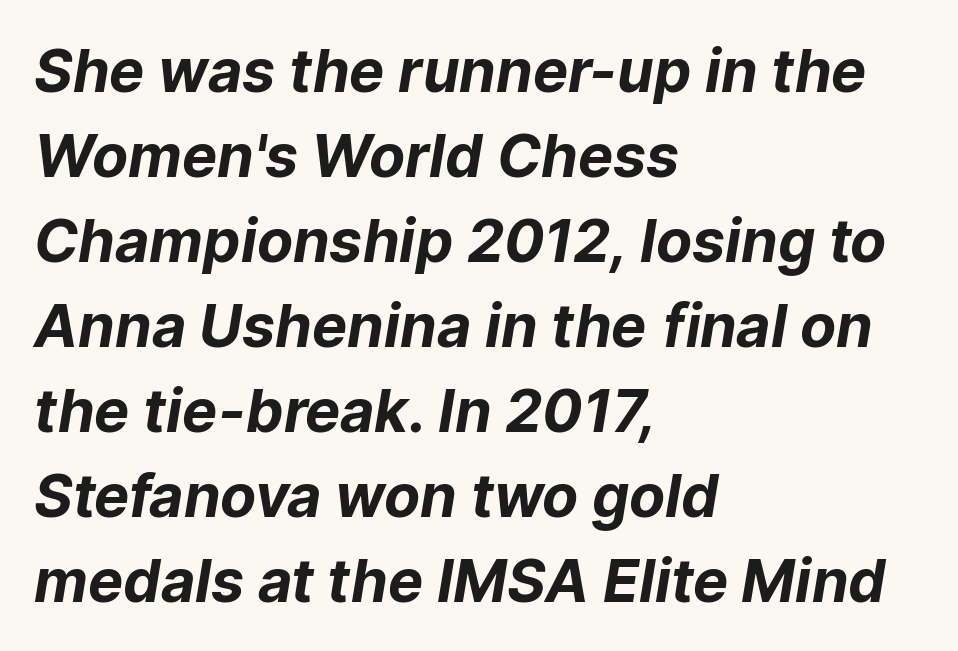
Q: Is the text bold? A: Yes.
Q: Is the typeface a serif or a sans-serif typeface? A: Sans-serif.
Q: Is the text underlined? A: No.
Q: How is the paragraph aligned? A: Left-aligned.
Q: Is the spacing between letters normal or unusually wide? A: Normal.
Q: Is the spacing between lines tight, normal or loose? A: Normal.
Q: Width (condensed, normal, or wide)? A: Normal.
Q: Stroke contrast? A: Low.
Q: x-height? A: Medium.
Q: Monospaced? A: No.
